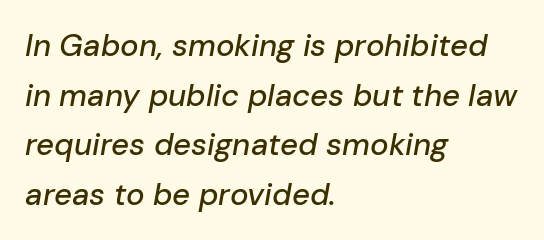
Q: Is the text italic (slanted)? A: Yes, it leans right by about 10 degrees.
Q: Is the text underlined? A: No.
Q: How is the paragraph aligned? A: Left-aligned.
Q: Is the spacing between letters normal or unusually wide? A: Normal.
Q: Is the spacing between lines tight, normal or loose? A: Normal.
Q: Width (condensed, normal, or wide)? A: Normal.
Q: Stroke contrast? A: Low.
Q: x-height? A: Medium.
Q: Monospaced? A: No.
